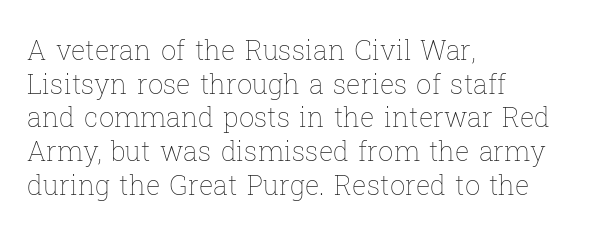
{"italic": "no", "bold": "no", "underline": "no", "align": "left", "line_spacing": "normal", "line_spacing_ratio": 1.25, "letter_spacing": "normal", "letter_spacing_em": 0.0, "glyph_px": 27}
